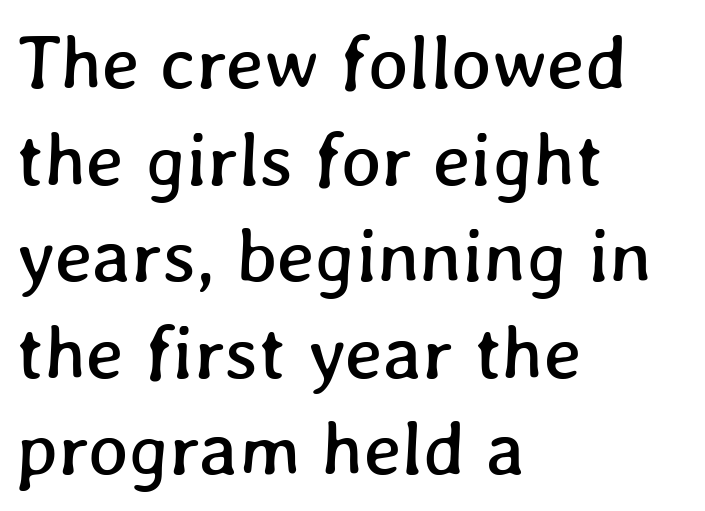
The space directly below the letters is spotless. These lines are rendered in a variable-pitch font. The letterforms sit shoulder to shoulder at normal distance. The space between consecutive lines is moderate.
